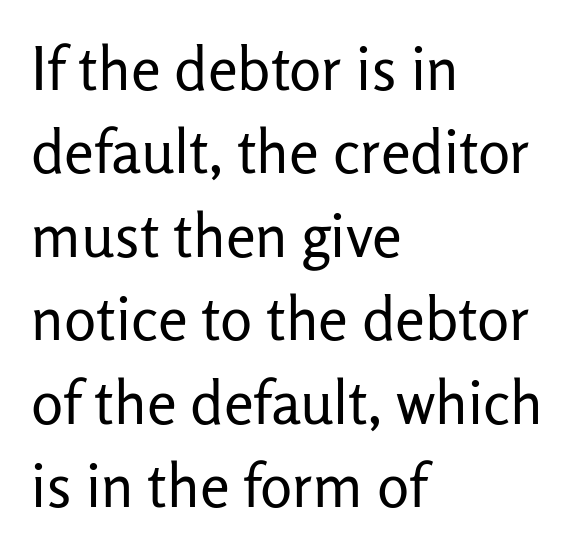
The image shows 60 px regular-weight sans-serif type, upright; set left-aligned, normal line spacing (1.39x), normal letter spacing, not underlined; low stroke contrast and a medium x-height.
